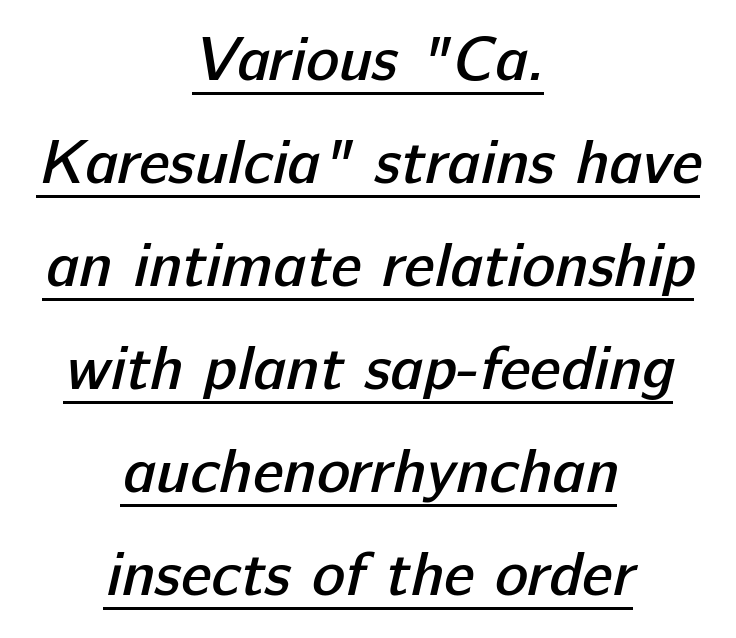
Q: Is the text bold? A: Semi-bold.
Q: Is the typeface a serif or a sans-serif typeface? A: Sans-serif.
Q: Is the text underlined? A: Yes.
Q: How is the paragraph aligned? A: Centered.
Q: Is the spacing between letters normal or unusually wide? A: Normal.
Q: Is the spacing between lines tight, normal or loose? A: Normal.
Q: Width (condensed, normal, or wide)? A: Normal.
Q: Stroke contrast? A: Low.
Q: x-height? A: Medium.
Q: Monospaced? A: No.
